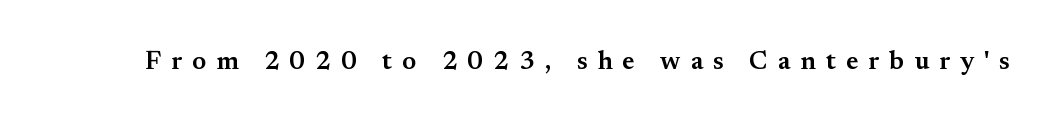
The image shows 26 px text type, upright; set unusually wide letter spacing (+0.38 em), not underlined.
